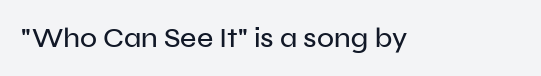
{"serif": "no", "italic": "no", "width": "normal", "stroke_contrast": "low", "x_height": "medium", "monospaced": "no", "underline": "no", "letter_spacing": "normal", "letter_spacing_em": 0.0, "glyph_px": 28}
